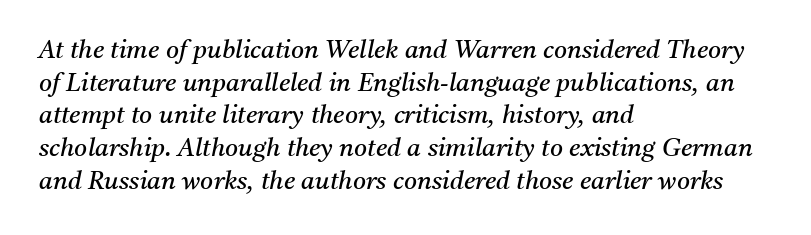
The image shows 25 px text type, italic (leaning right); set left-aligned, normal line spacing (1.31x), normal letter spacing, not underlined.
